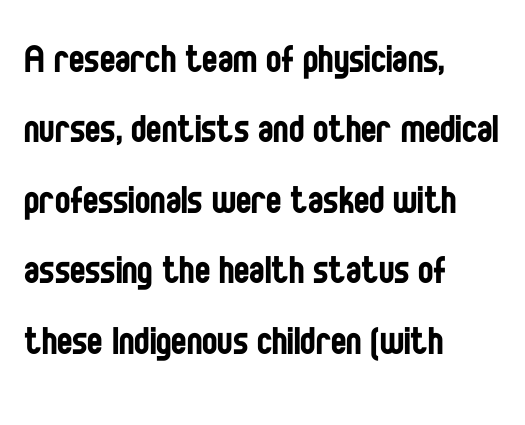
The image shows 46 px regular-weight, condensed sans-serif type, upright; set left-aligned, normal line spacing (1.53x), normal letter spacing, not underlined; low stroke contrast and a large x-height.
